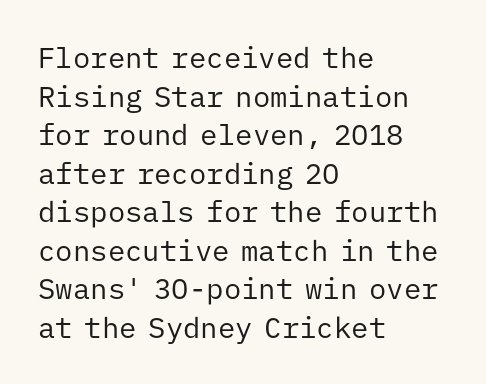
The image shows 29 px regular-weight sans-serif type, upright, monospaced; set left-aligned, normal line spacing (1.33x), normal letter spacing, not underlined; low stroke contrast and a medium x-height.
